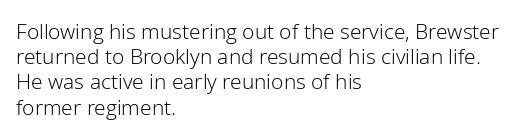
The letterforms sit shoulder to shoulder at normal distance. Typeset ragged right — the left edge is the straight one. The lettering holds an erect, upright posture throughout. Vertical stems look standard width or narrower in stroke. Beneath every word, the page is bare.
